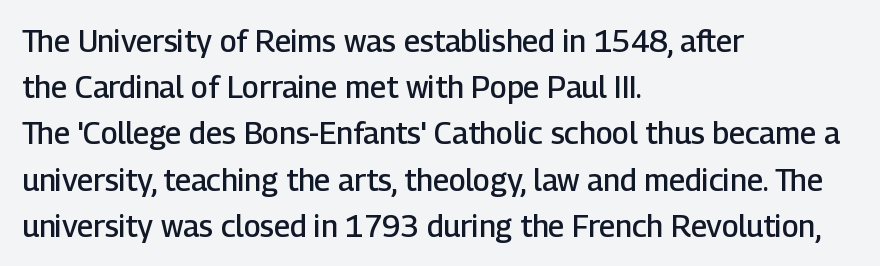
Q: Is the text bold? A: Semi-bold.
Q: Is the text italic (slanted)? A: No, it is upright.
Q: Is the typeface a serif or a sans-serif typeface? A: Sans-serif.
Q: Is the text underlined? A: No.
Q: How is the paragraph aligned? A: Left-aligned.
Q: Is the spacing between letters normal or unusually wide? A: Normal.
Q: Is the spacing between lines tight, normal or loose? A: Normal.
Q: Width (condensed, normal, or wide)? A: Normal.
Q: Stroke contrast? A: Low.
Q: x-height? A: Medium.
Q: Monospaced? A: No.
